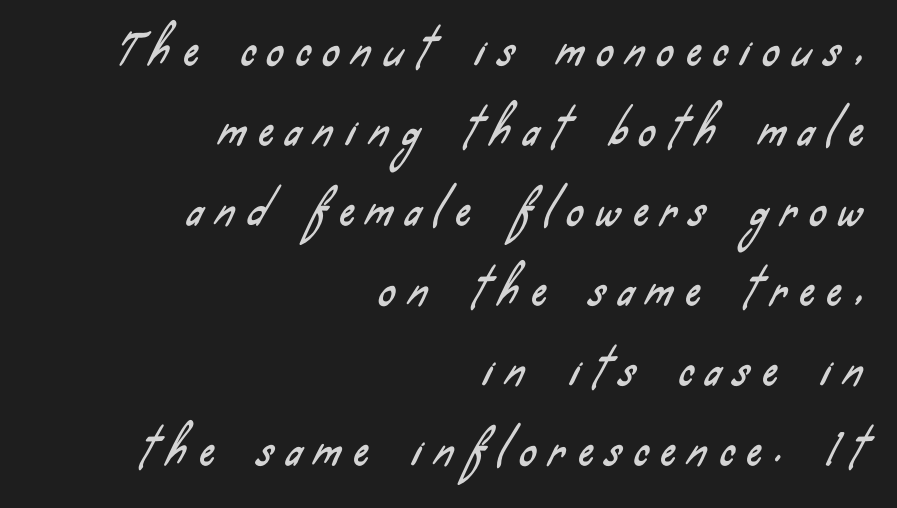
{"serif": "no", "width": "condensed", "stroke_contrast": "low", "x_height": "small", "monospaced": "no", "underline": "no", "align": "right", "line_spacing": "loose", "line_spacing_ratio": 1.95, "letter_spacing": "wide", "letter_spacing_em": 0.33, "glyph_px": 41}
